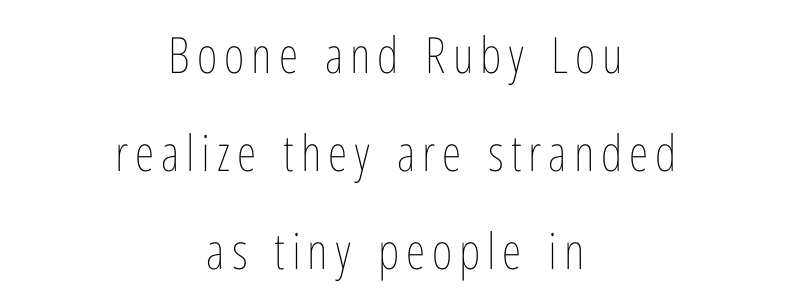
{"italic": "no", "bold": "no", "weight": "thin", "width": "condensed", "stroke_contrast": "low", "x_height": "medium", "monospaced": "no", "underline": "no", "align": "center", "line_spacing": "loose", "line_spacing_ratio": 1.96, "glyph_px": 50}
